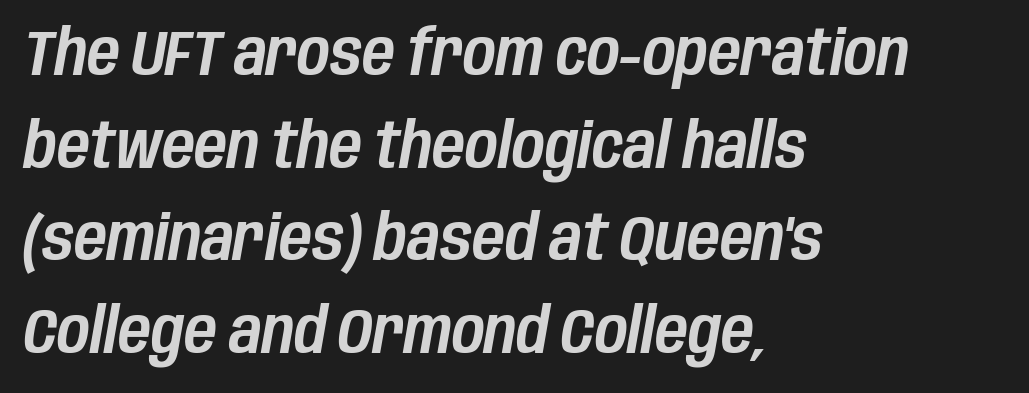
{"italic": "yes", "lean": "right", "slant_degrees": 10, "width": "condensed", "stroke_contrast": "low", "x_height": "large", "monospaced": "no", "underline": "no", "align": "left", "line_spacing": "normal", "line_spacing_ratio": 1.47, "letter_spacing": "normal", "letter_spacing_em": 0.0, "glyph_px": 63}
